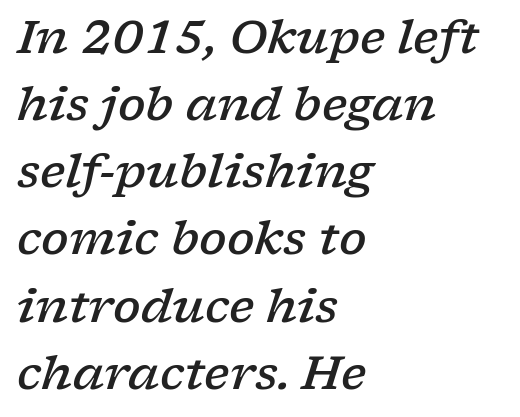
Serif or sans? Serif — the stroke terminals have little feet. The horizontal fit of the characters is conventional and even. The line-height multiplier appears to be the usual default. Type without underlining.
